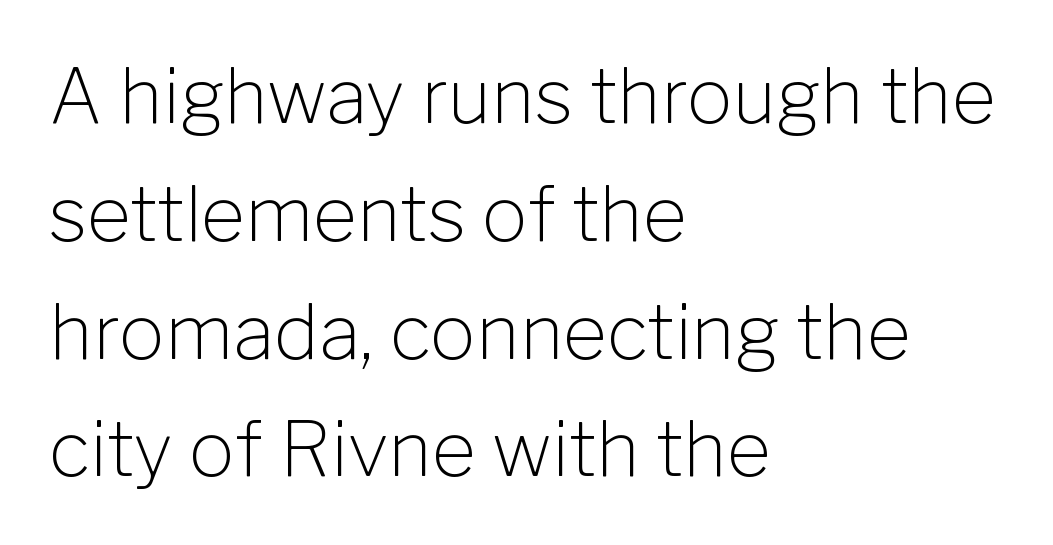
{"serif": "no", "italic": "no", "bold": "no", "weight": "light", "width": "normal", "stroke_contrast": "low", "x_height": "medium", "monospaced": "no", "underline": "no", "align": "left", "line_spacing": "normal", "line_spacing_ratio": 1.55, "letter_spacing": "normal", "letter_spacing_em": 0.0, "glyph_px": 76}
